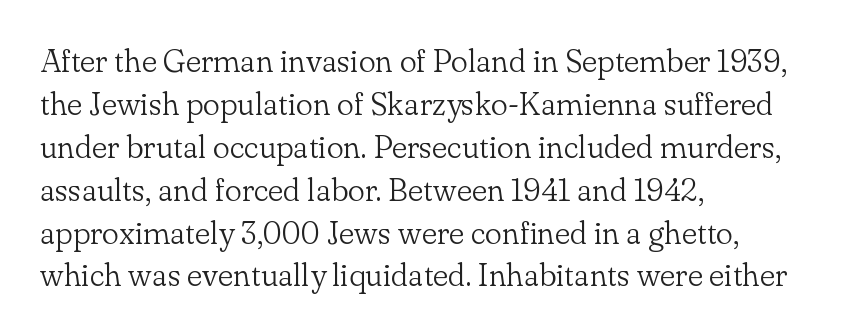
Q: Is the text bold? A: No.
Q: Is the text italic (slanted)? A: No, it is upright.
Q: Is the typeface a serif or a sans-serif typeface? A: Serif.
Q: Is the text underlined? A: No.
Q: How is the paragraph aligned? A: Left-aligned.
Q: Is the spacing between letters normal or unusually wide? A: Normal.
Q: Is the spacing between lines tight, normal or loose? A: Normal.
Q: Width (condensed, normal, or wide)? A: Normal.
Q: Stroke contrast? A: Low.
Q: x-height? A: Small.
Q: Monospaced? A: No.
